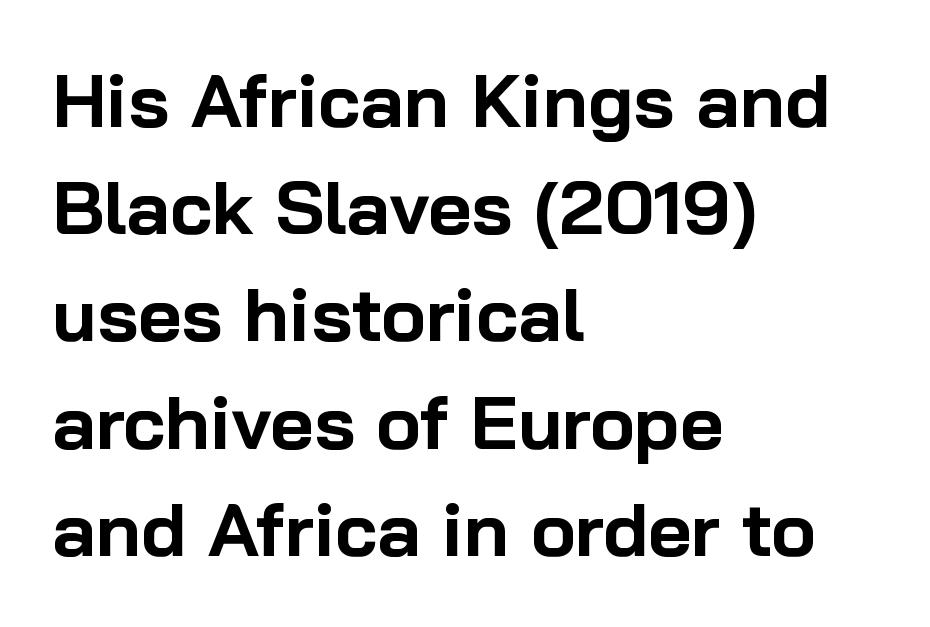
{"serif": "no", "italic": "no", "bold": "yes", "weight": "bold", "width": "normal", "stroke_contrast": "low", "x_height": "medium", "monospaced": "no", "underline": "no", "align": "left", "line_spacing": "normal", "line_spacing_ratio": 1.43, "letter_spacing": "normal", "letter_spacing_em": 0.0, "glyph_px": 75}
